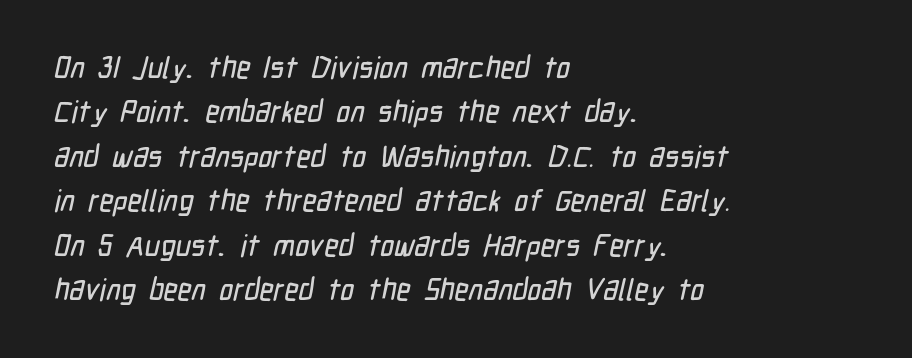
The image shows 30 px condensed sans-serif type; set left-aligned, normal line spacing (1.48x), normal letter spacing, not underlined; low stroke contrast and a medium x-height.
